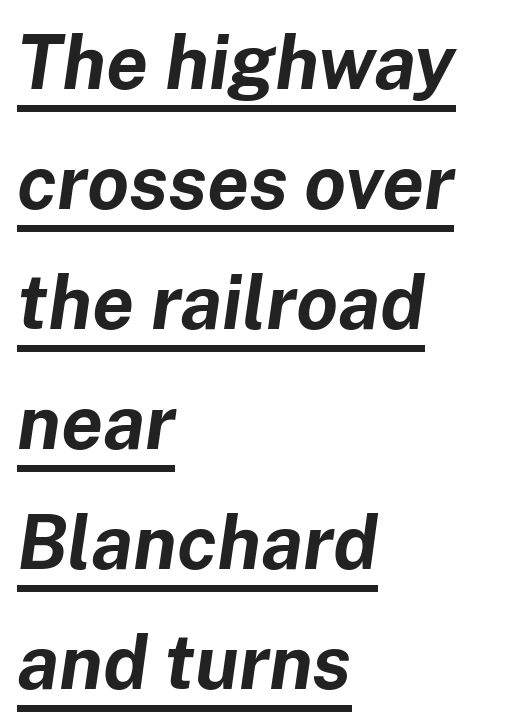
Teacher's note: observe the even left margin — that is flush-left alignment. Looks like regular typesetting: each glyph gets only the width it needs. A normal amount of white space separates one row of letters from the next. Notice how the stems are inclined rather than vertical — that's the hallmark of italics. Observe the ordinary spacing: letters are neighbours, not strangers. A rule runs beneath these lines of type.
